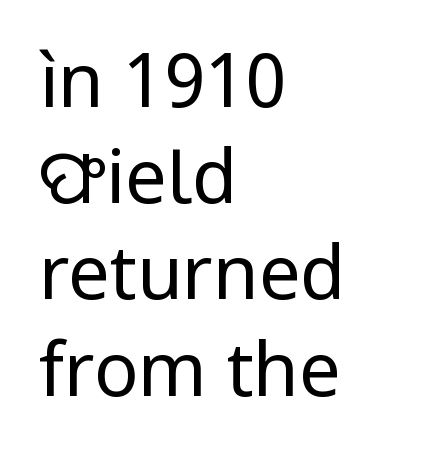
The image shows 74 px regular-weight sans-serif type, upright; set left-aligned, normal line spacing (1.3x), normal letter spacing, not underlined; low stroke contrast and a medium x-height.
